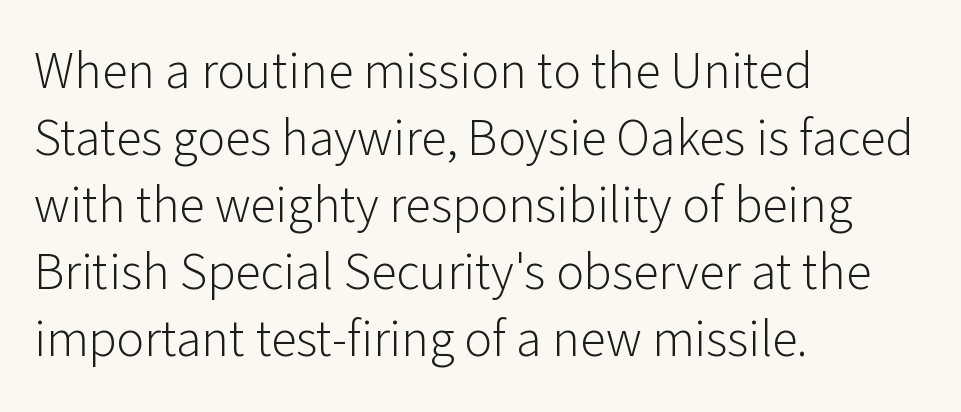
{"serif": "no", "italic": "no", "bold": "no", "weight": "light", "width": "normal", "stroke_contrast": "low", "x_height": "medium", "monospaced": "no", "underline": "no", "align": "left", "line_spacing": "normal", "line_spacing_ratio": 1.29, "letter_spacing": "normal", "letter_spacing_em": 0.0, "glyph_px": 52}
